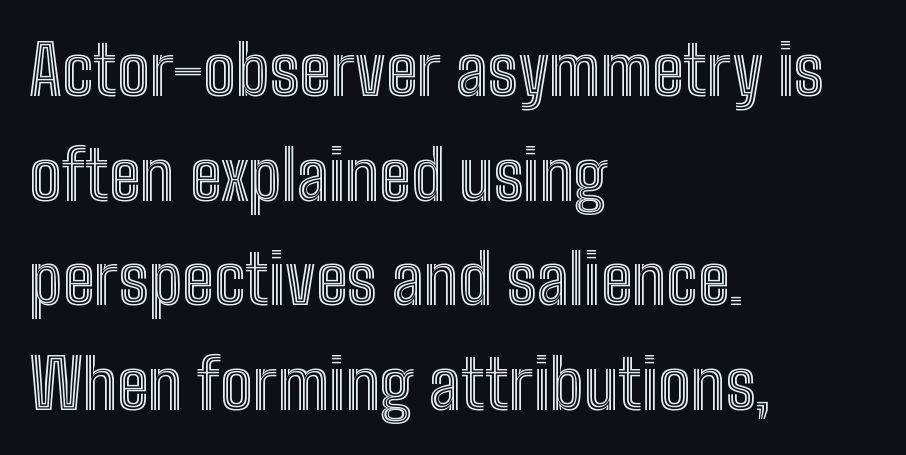
{"italic": "no", "width": "condensed", "x_height": "medium", "monospaced": "no", "underline": "no", "align": "left", "line_spacing": "normal", "line_spacing_ratio": 1.54, "letter_spacing": "normal", "letter_spacing_em": 0.0, "glyph_px": 68}
